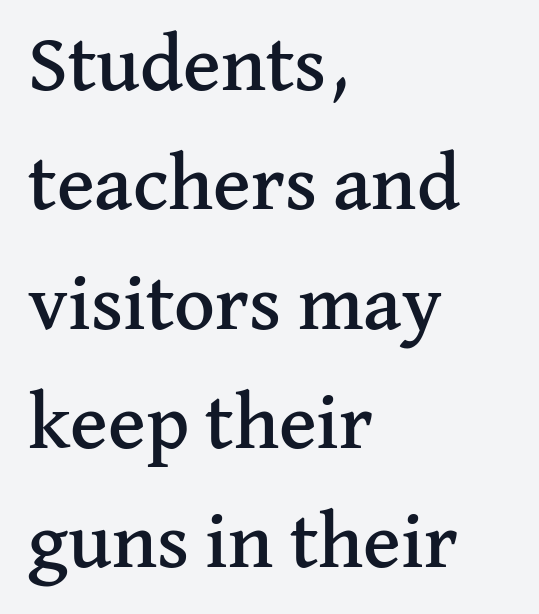
The image shows 79 px serif type, upright; set left-aligned, normal line spacing (1.51x), normal letter spacing, not underlined; medium stroke contrast and a medium x-height.
